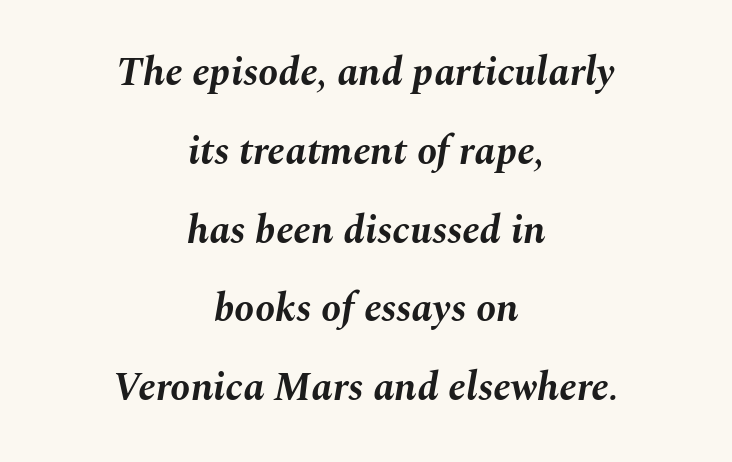
The image shows 40 px bold type, italic (leaning right); set centered, loose line spacing (1.97x), normal letter spacing, not underlined; medium stroke contrast and a medium x-height.
